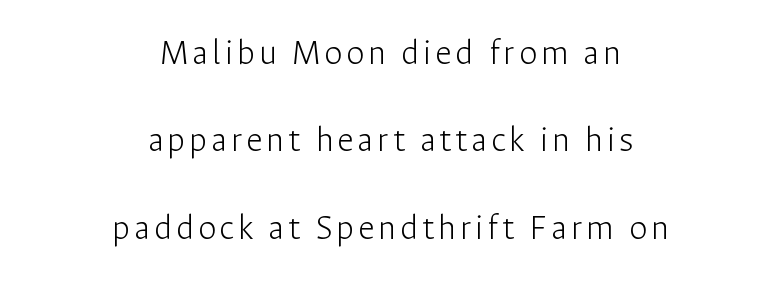
The image shows 37 px light sans-serif type, upright; set centered, loose line spacing (2.36x), not underlined; low stroke contrast and a medium x-height.
